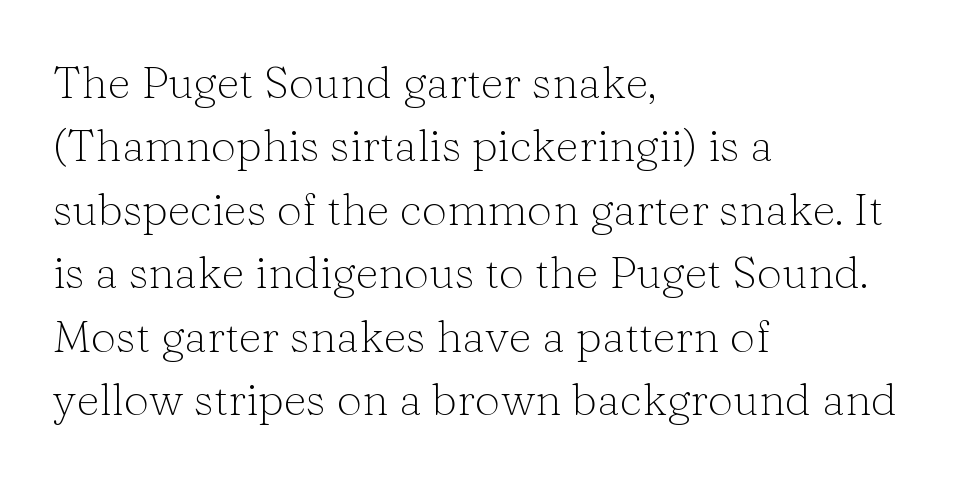
The passage shown is typed in a proportional face where columns would drift. This sample keeps an unexceptional amount of space between lines. Bare-footed words on every line. Students, note that the glyphs here touch the page at normal intervals. Stroke terminals: seriffed. The paragraph has a hard left edge and a soft right edge.
